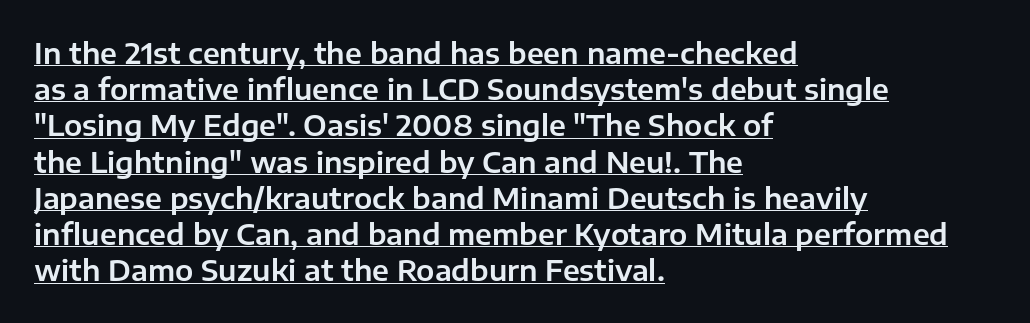
The image shows 29 px sans-serif type, upright; set left-aligned, normal line spacing (1.25x), normal letter spacing, underlined; low stroke contrast and a medium x-height.
